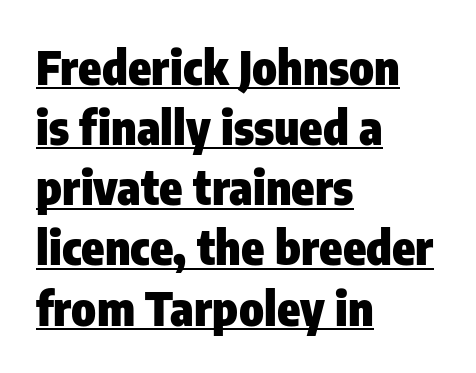
Q: Is the text bold? A: Yes.
Q: Is the text italic (slanted)? A: No, it is upright.
Q: Is the typeface a serif or a sans-serif typeface? A: Sans-serif.
Q: Is the text underlined? A: Yes.
Q: How is the paragraph aligned? A: Left-aligned.
Q: Is the spacing between letters normal or unusually wide? A: Normal.
Q: Is the spacing between lines tight, normal or loose? A: Normal.
Q: Width (condensed, normal, or wide)? A: Condensed.
Q: Stroke contrast? A: Low.
Q: x-height? A: Medium.
Q: Monospaced? A: No.
